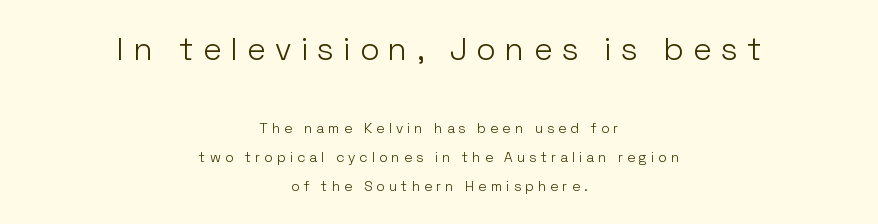
The image shows 32 px light sans-serif type, upright; set centered, loose line spacing (2.05x), unusually wide letter spacing (+0.3 em), not underlined; the first (top) block is 2.29x larger; low stroke contrast and a medium x-height.
